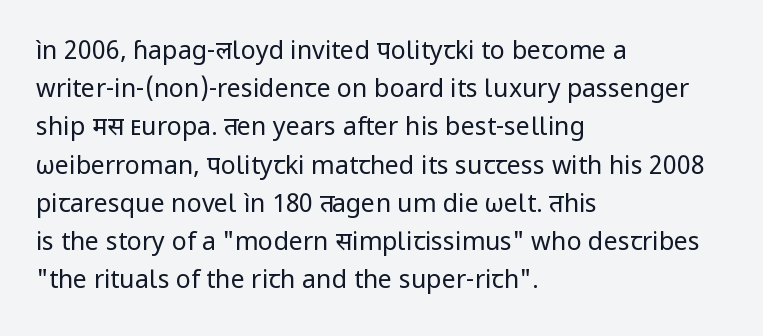
Q: Is the text bold? A: No.
Q: Is the text italic (slanted)? A: No, it is upright.
Q: Is the text underlined? A: No.
Q: How is the paragraph aligned? A: Left-aligned.
Q: Is the spacing between letters normal or unusually wide? A: Normal.
Q: Is the spacing between lines tight, normal or loose? A: Normal.
